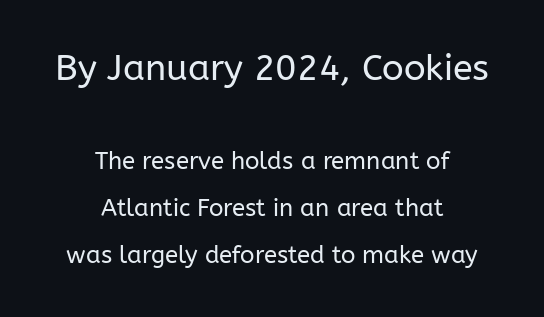
Q: Is the text bold? A: No.
Q: Is the text italic (slanted)? A: No, it is upright.
Q: Is the typeface a serif or a sans-serif typeface? A: Sans-serif.
Q: Is the text underlined? A: No.
Q: How is the paragraph aligned? A: Centered.
Q: Is the spacing between letters normal or unusually wide? A: Normal.
Q: Is the spacing between lines tight, normal or loose? A: Loose.
Q: Which block of text is set in a larger size, the first (top) or the second (bottom)? A: The first (top) one.
Q: Width (condensed, normal, or wide)? A: Normal.
Q: Stroke contrast? A: Low.
Q: x-height? A: Medium.
Q: Monospaced? A: No.
